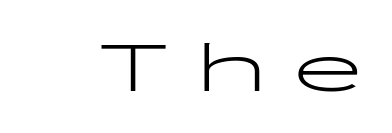
The image shows 74 px light, wide sans-serif type, upright, monospaced; set unusually wide letter spacing (+0.31 em), not underlined; low stroke contrast and a medium x-height.
